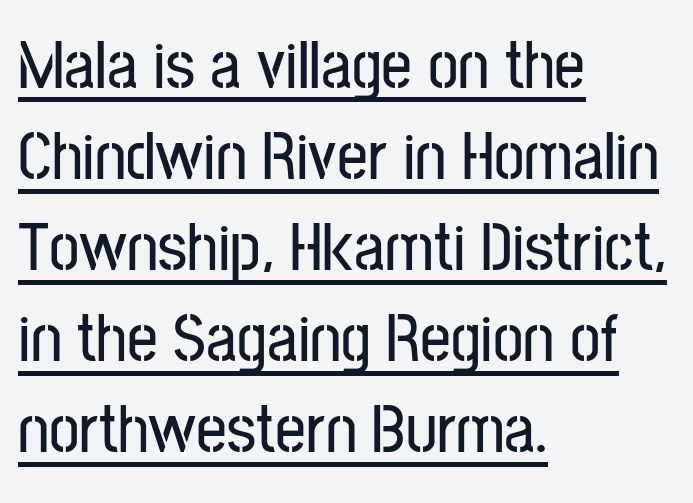
{"serif": "no", "italic": "no", "width": "condensed", "stroke_contrast": "low", "x_height": "medium", "monospaced": "no", "underline": "yes", "align": "left", "line_spacing": "normal", "line_spacing_ratio": 1.34, "letter_spacing": "normal", "letter_spacing_em": 0.0, "glyph_px": 68}
